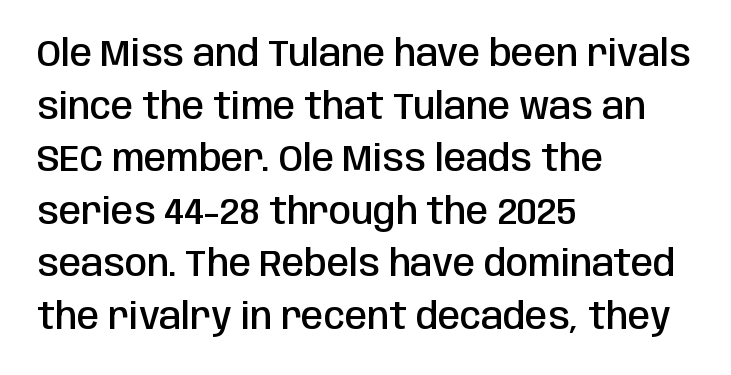
{"serif": "no", "italic": "no", "bold": "semi", "weight": "semibold", "width": "condensed", "stroke_contrast": "low", "x_height": "large", "monospaced": "no", "underline": "no", "align": "left", "line_spacing": "normal", "line_spacing_ratio": 1.46, "letter_spacing": "normal", "letter_spacing_em": 0.0, "glyph_px": 36}
